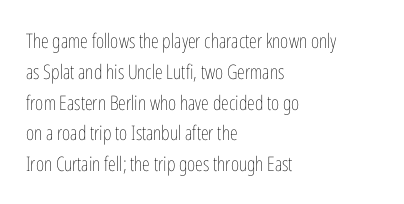
Q: Is the text bold? A: No.
Q: Is the text italic (slanted)? A: No, it is upright.
Q: Is the text underlined? A: No.
Q: How is the paragraph aligned? A: Left-aligned.
Q: Is the spacing between letters normal or unusually wide? A: Normal.
Q: Is the spacing between lines tight, normal or loose? A: Normal.
